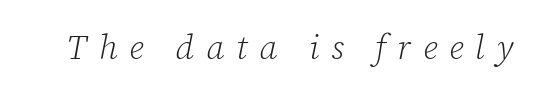
The passage shown is typed in a proportional face where columns would drift. The face used here is seriffed, in the tradition of book romans. What stands out about the letter spacing? Its width — letters are far apart. If you drew a line through each stem, it would be angled.
